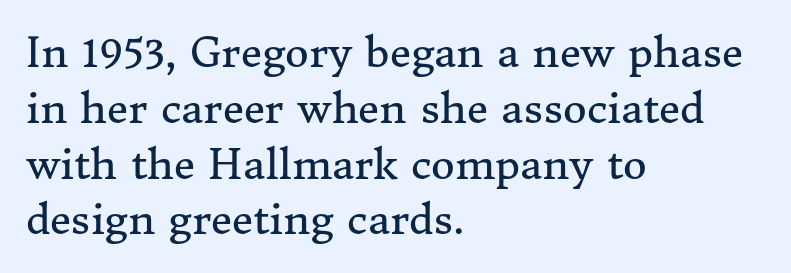
The image shows 41 px regular-weight serif type, upright; set left-aligned, normal line spacing (1.36x), normal letter spacing, not underlined; medium stroke contrast and a medium x-height.
